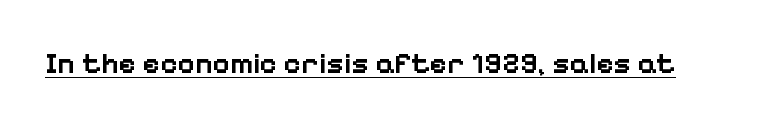
{"serif": "no", "italic": "no", "bold": "semi", "weight": "semibold", "width": "normal", "stroke_contrast": "low", "x_height": "medium", "monospaced": "no", "underline": "yes", "letter_spacing": "normal", "letter_spacing_em": 0.0, "glyph_px": 30}
